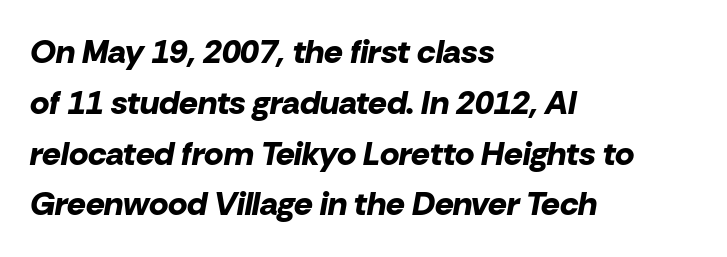
Students, note that the glyphs here touch the page at normal intervals. The axis of the letterforms is tilted away from vertical. The ragged edge is on the right, which tells us the setting is flush left. The vertical gap from one line to the next is medium. Honestly, there is no underline to notice here at all. Does the weight exceed regular? Yes, all the way to bold.
